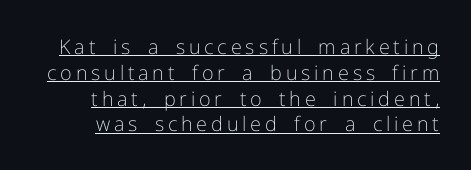
{"italic": "no", "bold": "no", "underline": "yes", "line_spacing": "normal", "line_spacing_ratio": 1.29, "glyph_px": 20}
